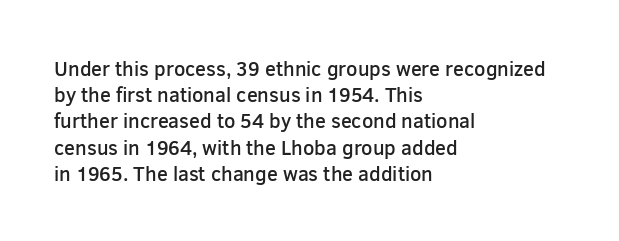
In terms of letterspacing, this is plain default setting. Leftover space on each line is placed entirely after the last word. When letters stand straight like this, we call the style roman or upright. Firm but not heavy-handed strokes: this text is semibold.
